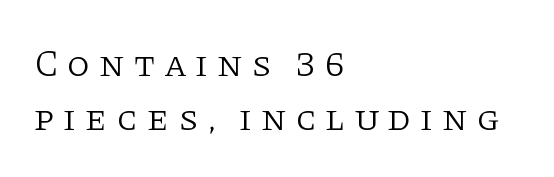
{"serif": "yes", "italic": "no", "bold": "no", "weight": "light", "width": "normal", "stroke_contrast": "low", "x_height": "large", "monospaced": "no", "underline": "no", "align": "left", "line_spacing": "normal", "line_spacing_ratio": 1.47, "letter_spacing": "wide", "letter_spacing_em": 0.23, "glyph_px": 37}
